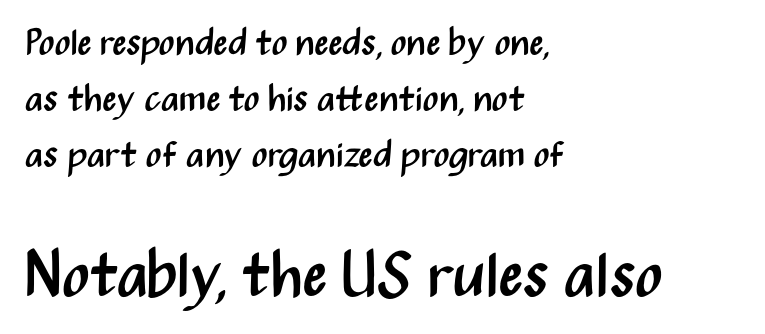
Do the letters lean? They stand straight. A normal amount of white space separates one row of letters from the next. I'd call this a sans setting — the letters go barefoot. A clean baseline with only descenders dipping below it. Spacing verdict: proportional, widths tailored to each character.
